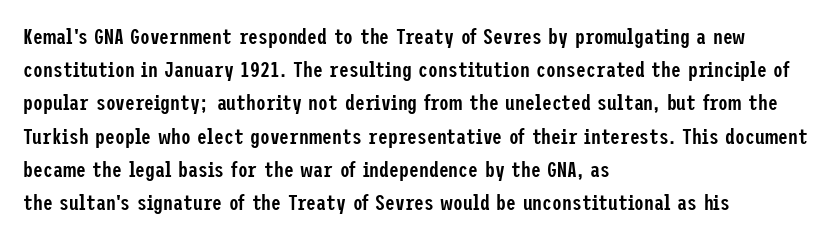
{"italic": "no", "bold": "semi", "underline": "no", "align": "left", "line_spacing": "normal", "line_spacing_ratio": 1.51, "letter_spacing": "normal", "letter_spacing_em": 0.0, "glyph_px": 22}
